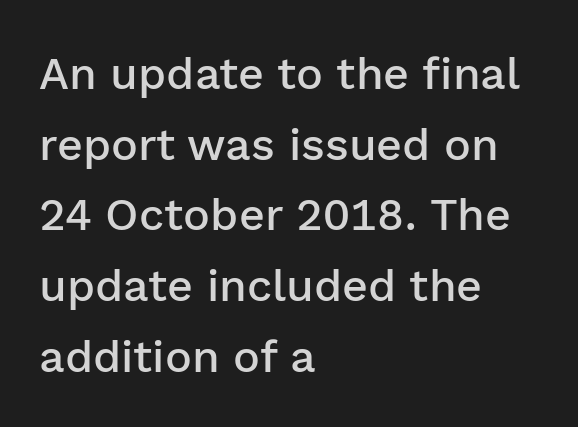
Q: Is the text bold? A: Semi-bold.
Q: Is the text italic (slanted)? A: No, it is upright.
Q: Is the typeface a serif or a sans-serif typeface? A: Sans-serif.
Q: Is the text underlined? A: No.
Q: How is the paragraph aligned? A: Left-aligned.
Q: Is the spacing between letters normal or unusually wide? A: Normal.
Q: Is the spacing between lines tight, normal or loose? A: Normal.
Q: Width (condensed, normal, or wide)? A: Normal.
Q: Stroke contrast? A: Low.
Q: x-height? A: Medium.
Q: Monospaced? A: No.
